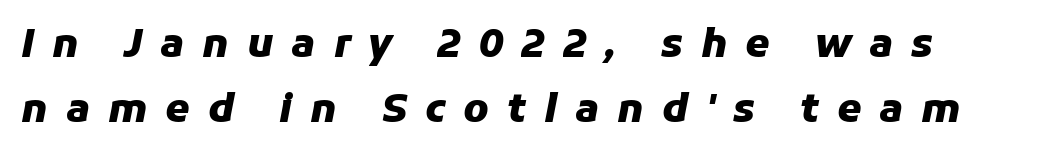
{"italic": "yes", "lean": "right", "slant_degrees": 11, "bold": "yes", "weight": "heavy", "width": "normal", "stroke_contrast": "low", "x_height": "medium", "monospaced": "no", "underline": "no", "line_spacing": "normal", "line_spacing_ratio": 1.66, "letter_spacing": "wide", "letter_spacing_em": 0.46, "glyph_px": 39}
